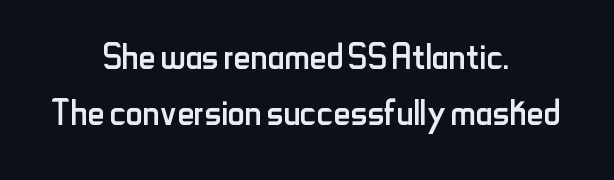
{"serif": "no", "italic": "no", "bold": "no", "weight": "regular", "width": "condensed", "stroke_contrast": "low", "x_height": "small", "monospaced": "no", "underline": "no", "align": "center", "line_spacing_ratio": 1.2, "letter_spacing": "normal", "letter_spacing_em": 0.0, "glyph_px": 47}
